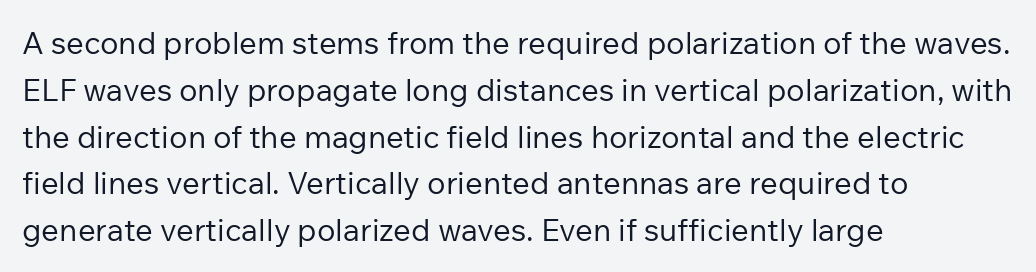
The image shows 31 px regular-weight sans-serif type, upright; set left-aligned, normal line spacing (1.51x), normal letter spacing, not underlined; low stroke contrast and a medium x-height.
